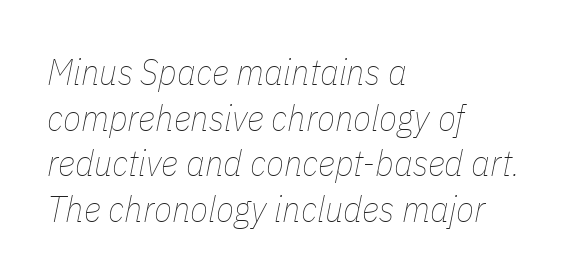
The image shows 37 px thin, condensed type, italic (leaning right); set left-aligned, line spacing 1.23x, normal letter spacing, not underlined; low stroke contrast and a medium x-height.
